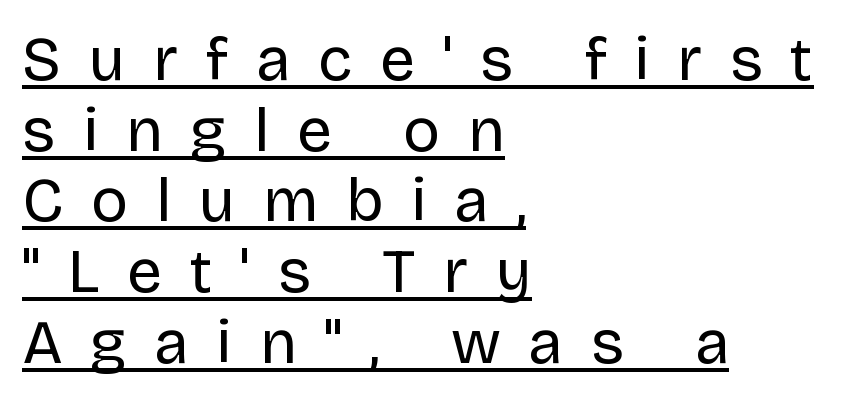
Closely set lines give the paragraph a compact silhouette. The ragged edge is on the right, which tells us the setting is flush left. In terms of letterform style, serifs are entirely absent. Spacing verdict: proportional, widths tailored to each character. It's the straight-up-and-down kind of type. How are the letters spaced? Widely, with obvious added tracking.
